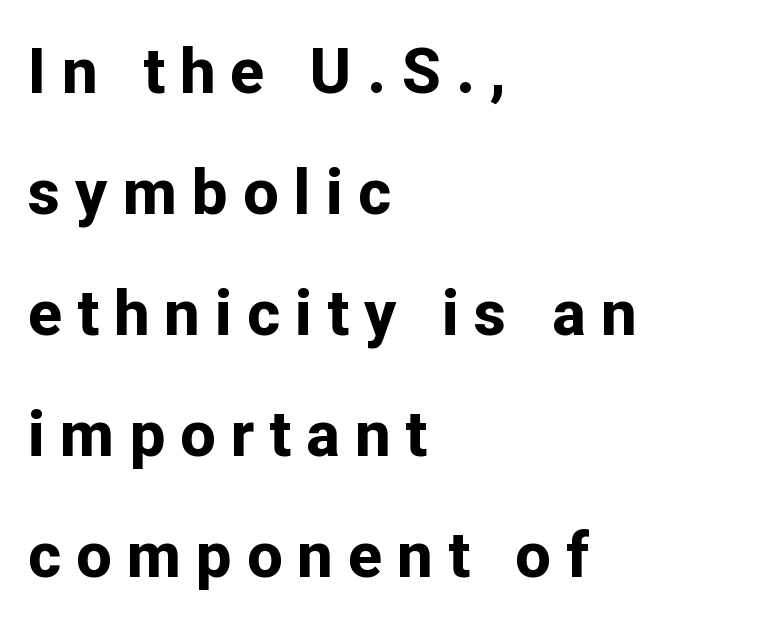
This sample uses a sans-serif face. Honestly, the letter spacing is so wide it's the main thing you notice. Letters rest on an invisible, unmarked baseline. The typesetter chose a ragged-right arrangement here. A typesetter would call this proportional, since set widths differ per character.
